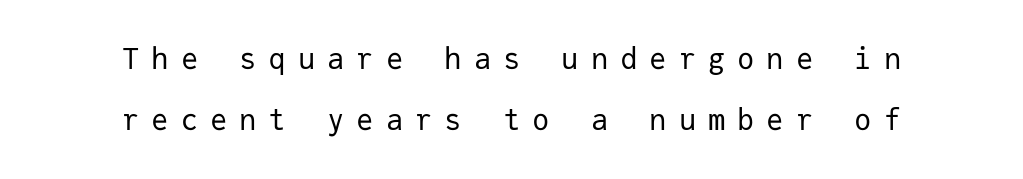
Q: Is the text bold? A: No.
Q: Is the text italic (slanted)? A: No, it is upright.
Q: Is the typeface a serif or a sans-serif typeface? A: Sans-serif.
Q: Is the text underlined? A: No.
Q: How is the paragraph aligned? A: Centered.
Q: Is the spacing between letters normal or unusually wide? A: Unusually wide.
Q: Is the spacing between lines tight, normal or loose? A: Loose.
Q: Width (condensed, normal, or wide)? A: Normal.
Q: Stroke contrast? A: Low.
Q: x-height? A: Medium.
Q: Monospaced? A: Yes.
